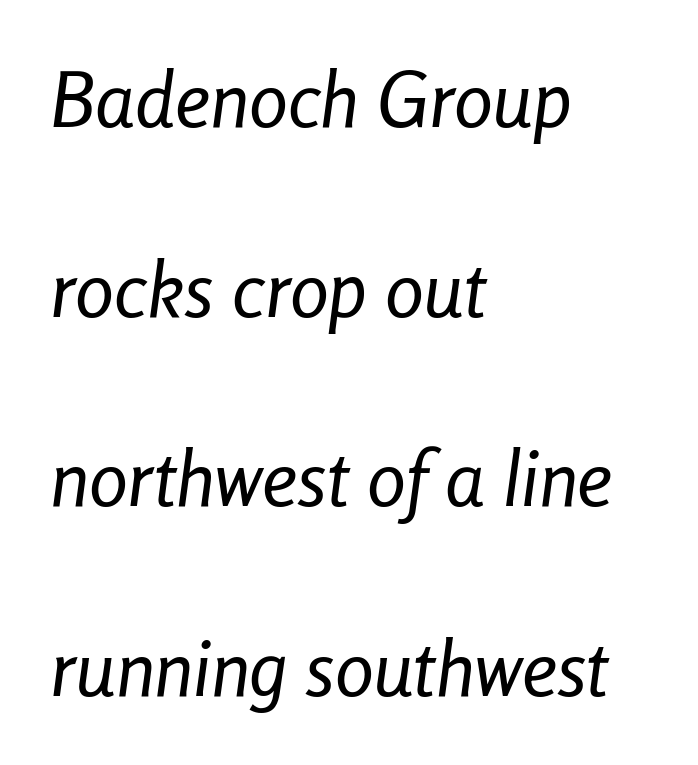
Q: Is the text bold? A: No.
Q: Is the text italic (slanted)? A: Yes, it leans right by about 8 degrees.
Q: Is the text underlined? A: No.
Q: How is the paragraph aligned? A: Left-aligned.
Q: Is the spacing between letters normal or unusually wide? A: Normal.
Q: Is the spacing between lines tight, normal or loose? A: Loose.
Q: Width (condensed, normal, or wide)? A: Condensed.
Q: Stroke contrast? A: Low.
Q: x-height? A: Medium.
Q: Monospaced? A: No.
